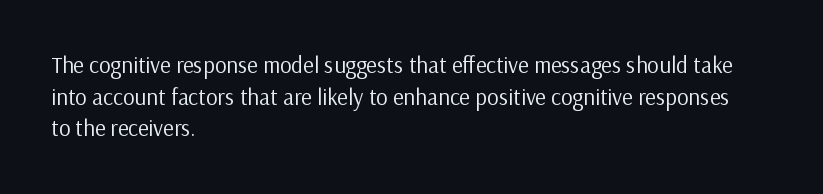
{"italic": "no", "bold": "no", "underline": "no", "align": "left", "line_spacing": "normal", "line_spacing_ratio": 1.37, "letter_spacing": "normal", "letter_spacing_em": 0.0, "glyph_px": 23}
